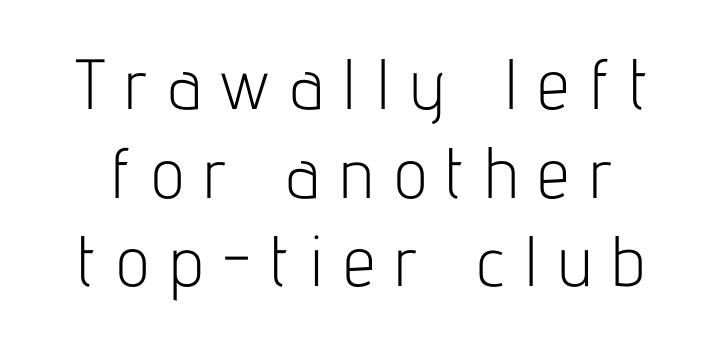
Q: Is the text bold? A: No.
Q: Is the text italic (slanted)? A: No, it is upright.
Q: Is the typeface a serif or a sans-serif typeface? A: Sans-serif.
Q: Is the text underlined? A: No.
Q: Is the spacing between letters normal or unusually wide? A: Unusually wide.
Q: Is the spacing between lines tight, normal or loose? A: Normal.
Q: Width (condensed, normal, or wide)? A: Condensed.
Q: Stroke contrast? A: Low.
Q: x-height? A: Medium.
Q: Monospaced? A: No.
